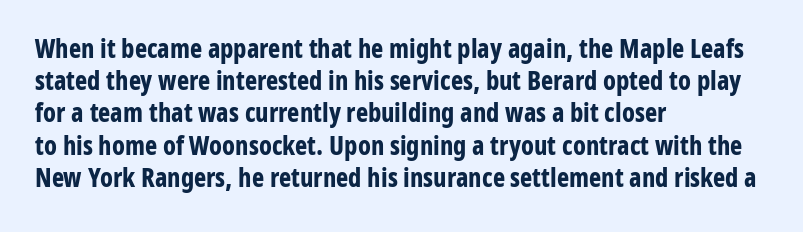
The image shows 26 px bold type, upright; set left-aligned, line spacing 1.24x, normal letter spacing, not underlined.
